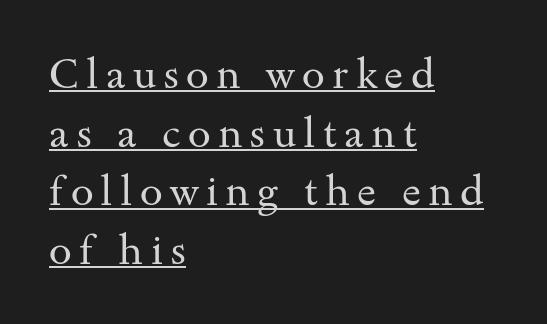
Q: Is the text bold? A: No.
Q: Is the text italic (slanted)? A: No, it is upright.
Q: Is the typeface a serif or a sans-serif typeface? A: Serif.
Q: Is the text underlined? A: Yes.
Q: How is the paragraph aligned? A: Left-aligned.
Q: Is the spacing between lines tight, normal or loose? A: Normal.
Q: Width (condensed, normal, or wide)? A: Wide.
Q: Stroke contrast? A: Medium.
Q: x-height? A: Small.
Q: Monospaced? A: No.
